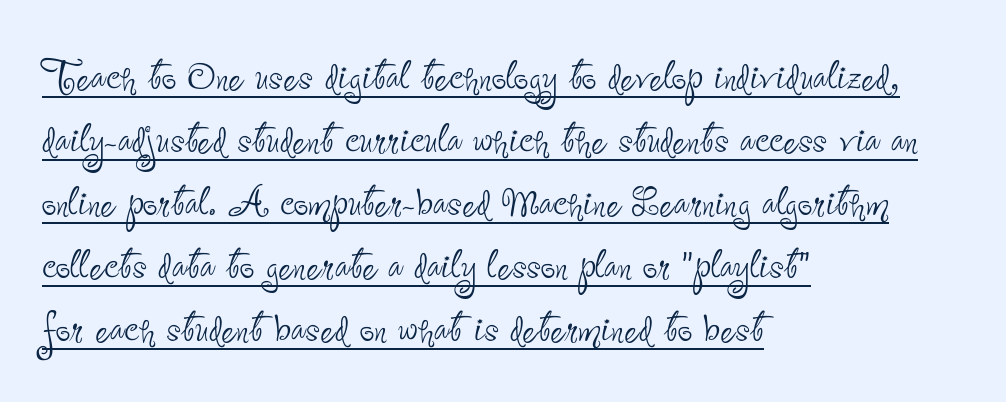
{"serif": "no", "bold": "no", "weight": "thin", "width": "condensed", "stroke_contrast": "low", "x_height": "small", "monospaced": "no", "underline": "yes", "align": "left", "line_spacing_ratio": 1.21, "letter_spacing": "normal", "letter_spacing_em": 0.0, "glyph_px": 52}
